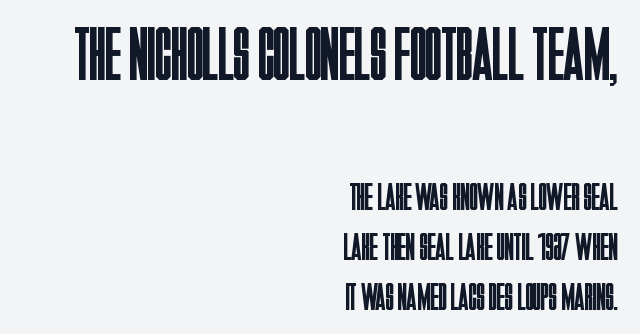
Are there feet on the stems? There aren't — it's a sans. The strokes carry an ordinary text weight at most. You could not count columns in this text — the font is proportionally spaced. The rag falls on the left side of this text block.
